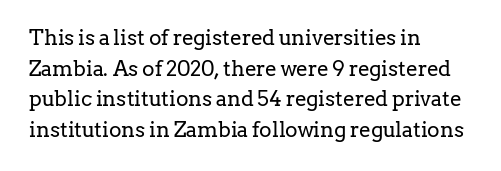
Q: Is the text bold? A: No.
Q: Is the text italic (slanted)? A: No, it is upright.
Q: Is the text underlined? A: No.
Q: How is the paragraph aligned? A: Left-aligned.
Q: Is the spacing between letters normal or unusually wide? A: Normal.
Q: Is the spacing between lines tight, normal or loose? A: Normal.
